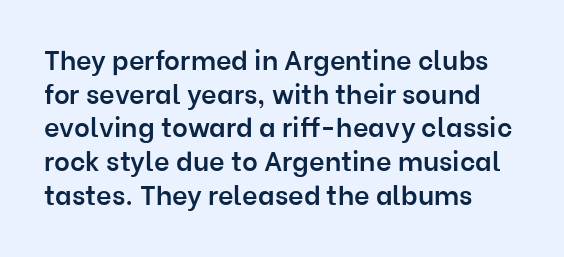
Ordinary non-slanted type is in use. Compared with typical paragraphs, the rows here are spaced about the same. These words are printed semibold, heavier than regular yet not bold. Quick note: underline off.
